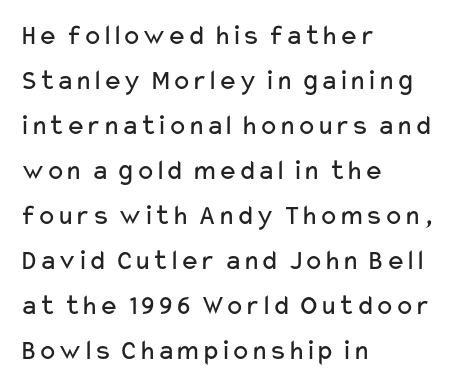
Horizontal alignment here is leftward, the default for most running prose. Leading matches the norm, producing a regular column. It's the straight-up-and-down kind of type. Think of a printed novel: that variable character pitch is what you see here. Observe the ordinary spacing: letters are neighbours, not strangers.
